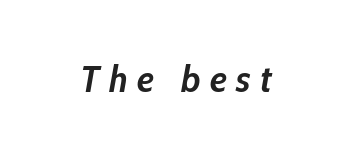
{"italic": "yes", "lean": "right", "slant_degrees": 10, "bold": "yes", "weight": "semibold", "width": "condensed", "stroke_contrast": "low", "x_height": "medium", "monospaced": "no", "underline": "no", "letter_spacing": "wide", "letter_spacing_em": 0.25, "glyph_px": 38}
